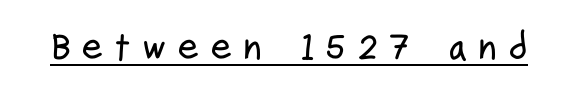
The image shows 38 px condensed sans-serif type, upright; set unusually wide letter spacing (+0.27 em), underlined; low stroke contrast and a medium x-height.
